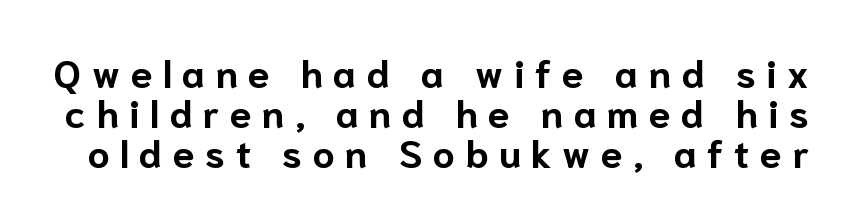
Posture: straight, roman, zero tilt. These lines have a slow, spaced-out rhythm from letter to letter. Is this a fixed-width face? No — the glyphs have proportional, varying widths. Summary of weight: heavy, a full bold. Tightly led — the rows are bunched. The area under the type is left untouched.
